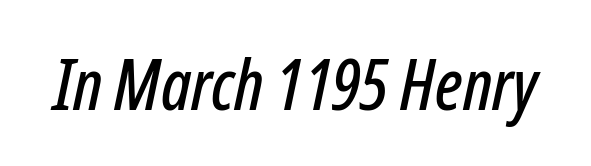
Beneath every word, the page is bare. In terms of letterspacing, this is plain default setting. You could not count columns in this text — the font is proportionally spaced. Italic: yes, the glyphs are oblique.
